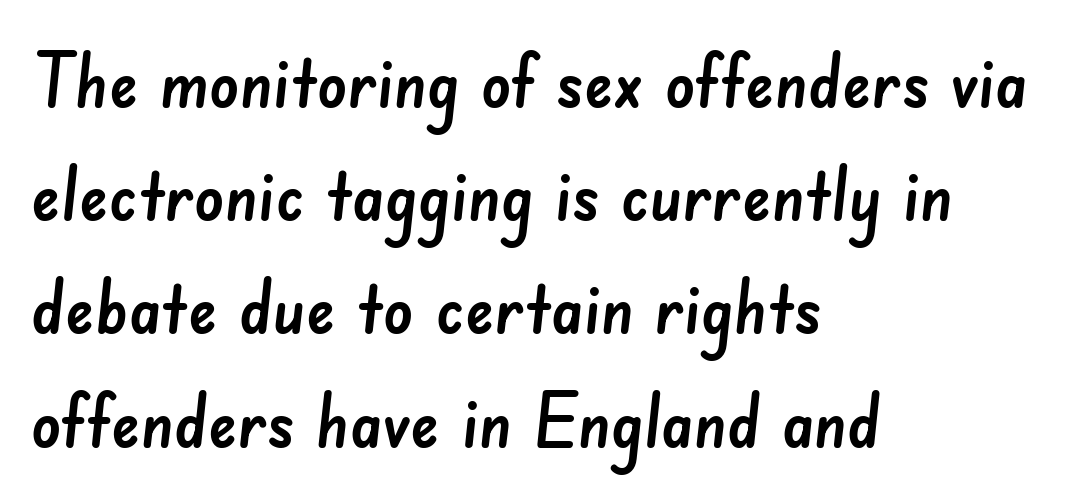
{"serif": "no", "width": "normal", "stroke_contrast": "low", "x_height": "small", "monospaced": "no", "underline": "no", "align": "left", "line_spacing": "normal", "line_spacing_ratio": 1.53, "letter_spacing": "normal", "letter_spacing_em": 0.0, "glyph_px": 74}
